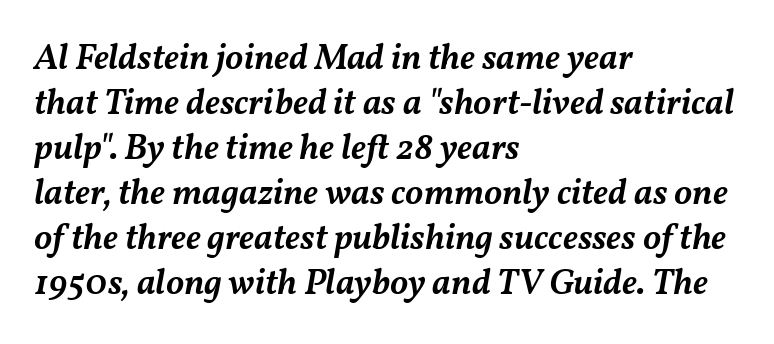
The image shows 36 px semibold type, italic (leaning right); set left-aligned, normal line spacing (1.25x), normal letter spacing, not underlined; medium stroke contrast and a medium x-height.
